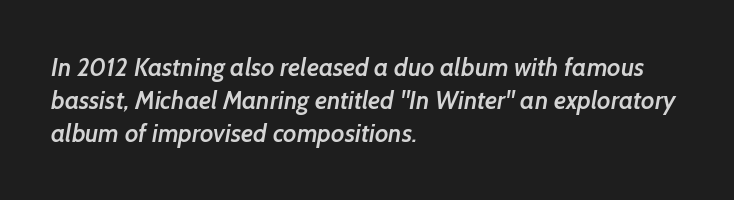
{"bold": "semi", "underline": "no", "align": "left", "line_spacing": "normal", "line_spacing_ratio": 1.32, "letter_spacing": "normal", "letter_spacing_em": 0.0, "glyph_px": 25}
